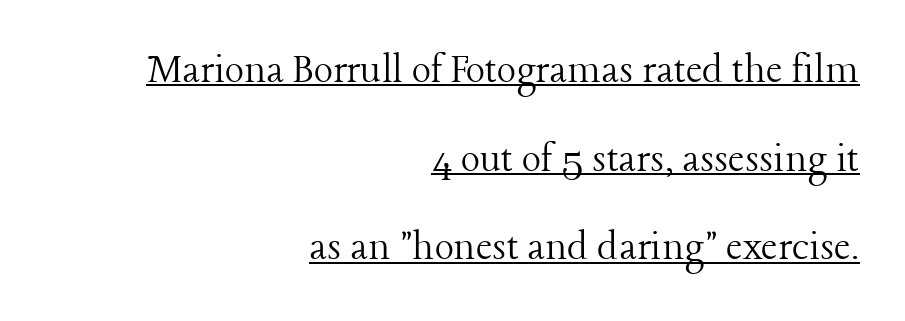
{"serif": "yes", "italic": "no", "bold": "no", "weight": "light", "width": "normal", "stroke_contrast": "low", "x_height": "medium", "monospaced": "no", "underline": "yes", "align": "right", "line_spacing": "loose", "line_spacing_ratio": 1.97, "letter_spacing": "normal", "letter_spacing_em": 0.0, "glyph_px": 45}
